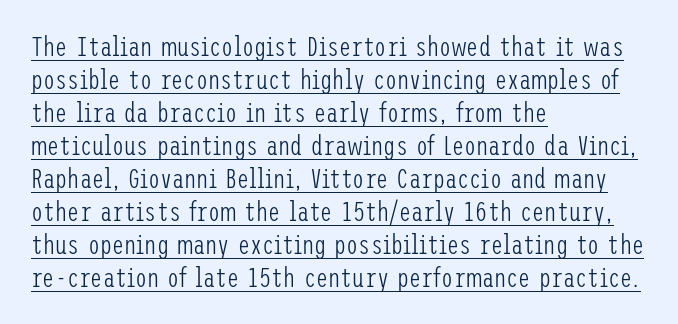
Q: Is the text bold? A: No.
Q: Is the text italic (slanted)? A: No, it is upright.
Q: Is the text underlined? A: Yes.
Q: How is the paragraph aligned? A: Left-aligned.
Q: Is the spacing between letters normal or unusually wide? A: Normal.
